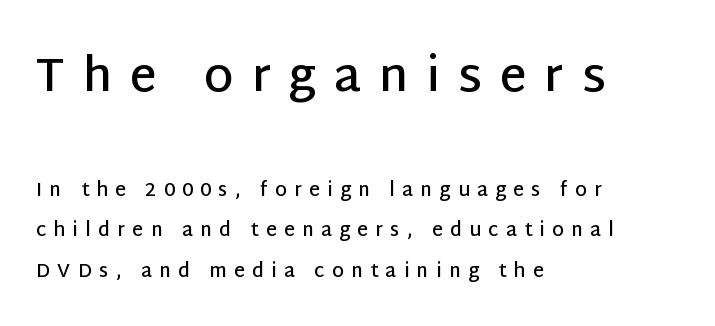
{"serif": "no", "italic": "no", "bold": "semi", "weight": "semibold", "width": "normal", "stroke_contrast": "low", "x_height": "large", "monospaced": "no", "underline": "no", "align": "left", "line_spacing": "loose", "line_spacing_ratio": 2.13, "letter_spacing": "wide", "letter_spacing_em": 0.38, "larger_block": "first", "size_ratio": 2.47, "glyph_px": 47}
